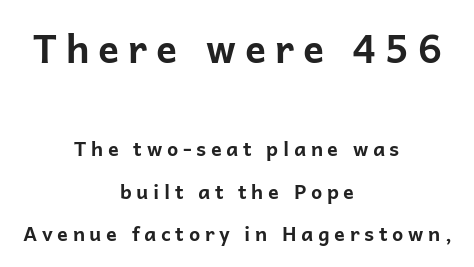
In terms of weight, the rendering is a true, heavy bold. A great deal of white space separates one row of letters from the next. Designer's note — italics off, roman on. Reading down the block, each line starts at a different indent, mirrored at its end.
